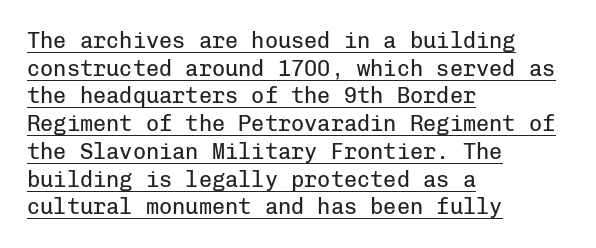
Q: Is the text bold? A: No.
Q: Is the text italic (slanted)? A: No, it is upright.
Q: Is the text underlined? A: Yes.
Q: How is the paragraph aligned? A: Left-aligned.
Q: Is the spacing between letters normal or unusually wide? A: Normal.
Q: Is the spacing between lines tight, normal or loose? A: Normal.
